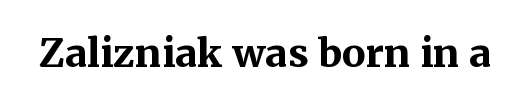
{"serif": "yes", "italic": "no", "bold": "yes", "weight": "bold", "width": "normal", "stroke_contrast": "medium", "x_height": "medium", "monospaced": "no", "underline": "no", "letter_spacing": "normal", "letter_spacing_em": 0.0, "glyph_px": 39}
